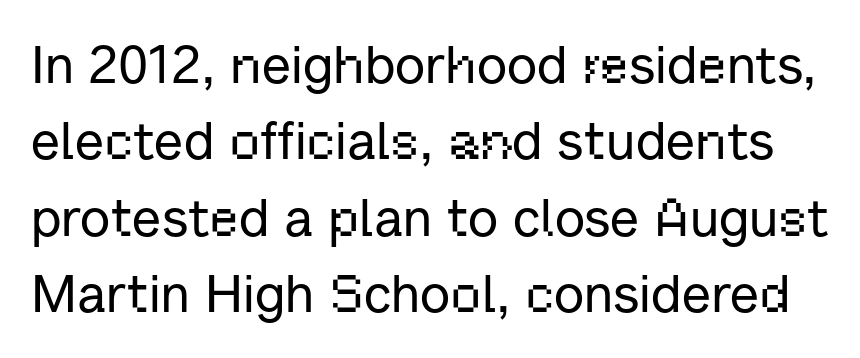
This sample keeps an unexceptional amount of space between lines. Letter spacing: default. This is sans-serif lettering, the kind often seen on screens and signage. Ordinary non-slanted type is in use.
